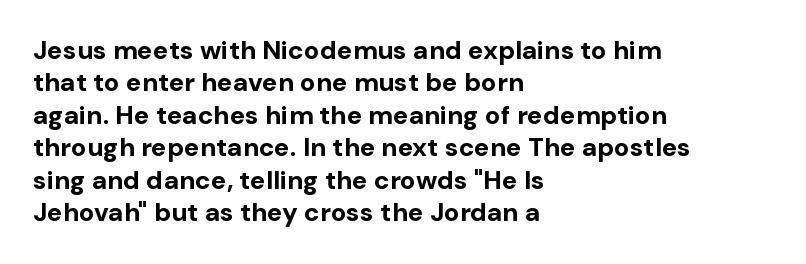
Q: Is the text bold? A: Yes.
Q: Is the text italic (slanted)? A: No, it is upright.
Q: Is the text underlined? A: No.
Q: How is the paragraph aligned? A: Left-aligned.
Q: Is the spacing between letters normal or unusually wide? A: Normal.
Q: Is the spacing between lines tight, normal or loose? A: Normal.
